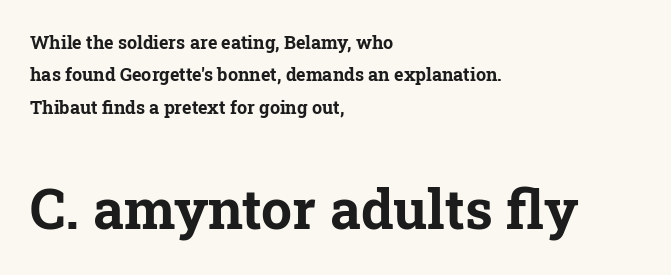
Character widths vary here, with narrow letters taking less room than wide ones. Posture: vertical. Every letter is thick-stroked: bold, no question. Bare-footed words on every line. Words appear dense and cohesive because spacing is normal.
